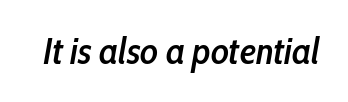
The image shows 37 px semibold, condensed type, italic (leaning right); set normal letter spacing, not underlined; low stroke contrast and a medium x-height.
